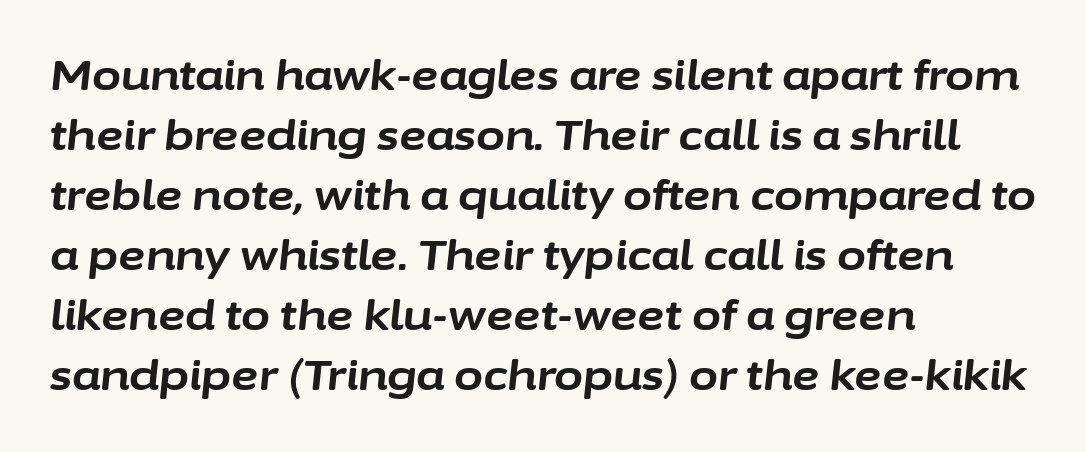
The image shows 42 px bold type, italic (leaning right); set left-aligned, normal line spacing (1.43x), normal letter spacing, not underlined; low stroke contrast and a medium x-height.
